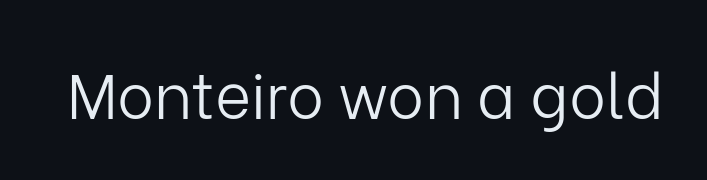
The image shows 62 px light sans-serif type, upright; set normal letter spacing, not underlined; low stroke contrast and a medium x-height.
